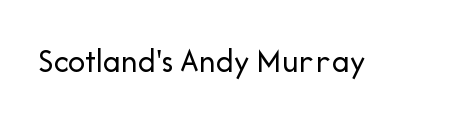
The rendering keeps characters at their native spacing. Serif or sans? Sans — the stroke terminals are bare. Heaviness? Minimal to ordinary, like unemphasized prose. This sample uses an upright cut, with every glyph sitting square on the baseline. Proportional: the letters do not fall into vertical columns. Glance below the letters and you will spot only blank space.
